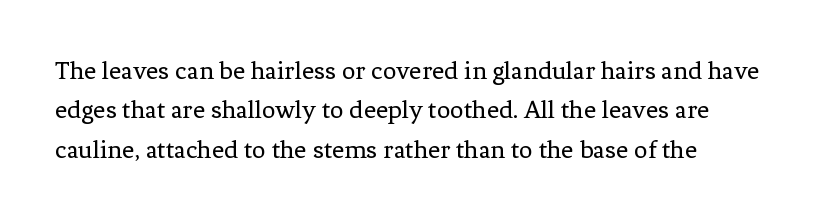
Summary of weight: not heavy and not bold. The specimen omits any rule beneath the text block's lines. The passage shown has conventional tracking throughout. The lines sit at an ordinary, default distance from one another. Posture: upright roman.
